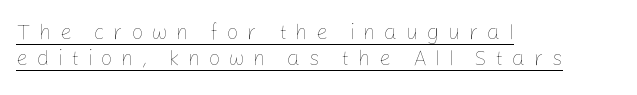
The image shows 21 px text type, upright; set left-aligned, line spacing 1.24x, unusually wide letter spacing (+0.4 em), underlined.
